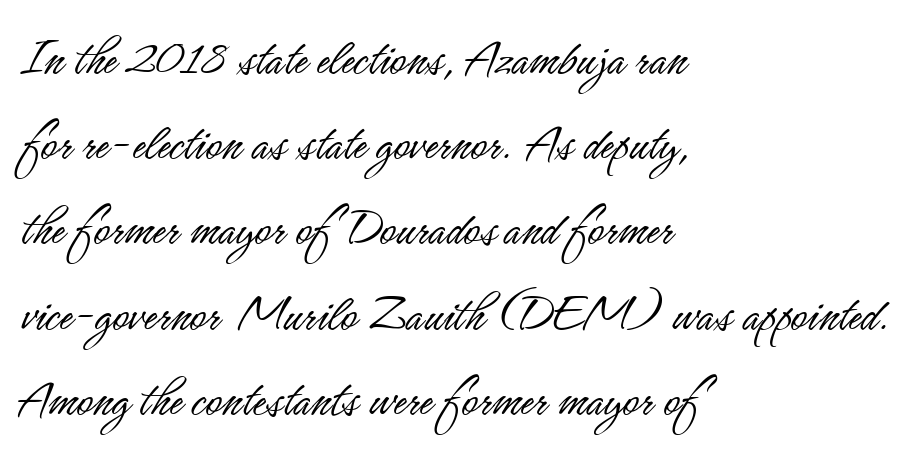
{"serif": "no", "bold": "no", "weight": "light", "width": "condensed", "stroke_contrast": "low", "x_height": "small", "monospaced": "no", "underline": "no", "align": "left", "line_spacing": "normal", "line_spacing_ratio": 1.55, "letter_spacing": "normal", "letter_spacing_em": 0.0, "glyph_px": 55}
